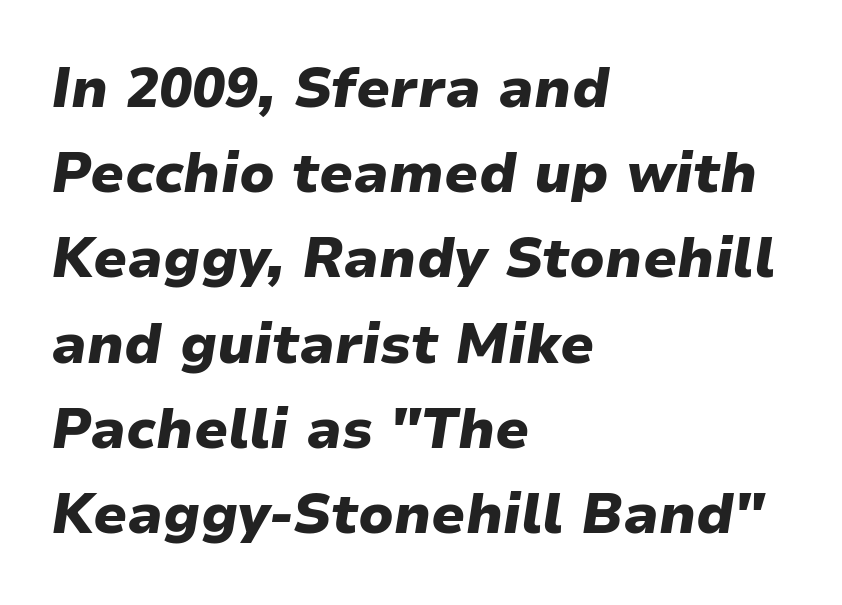
The image shows 55 px heavy type, italic (leaning right); set left-aligned, normal line spacing (1.55x), normal letter spacing, not underlined; low stroke contrast and a medium x-height.
